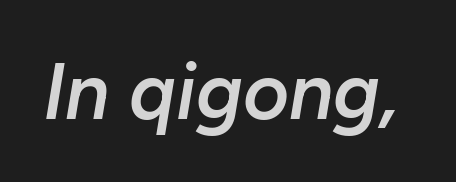
The image shows 79 px semibold type, italic (leaning right); set normal letter spacing, not underlined; low stroke contrast and a medium x-height.
